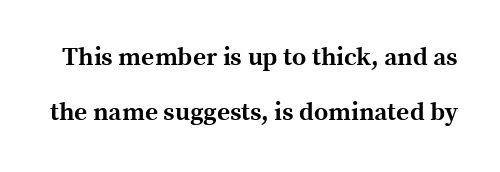
Descenders hang freely into open space. Nope, not italic — everything's standing straight. The gaps between neighbouring characters are ordinary and unremarkable. The strokes are fattened all the way to bold. In terms of leading, this rendering errs on the spacious side.
